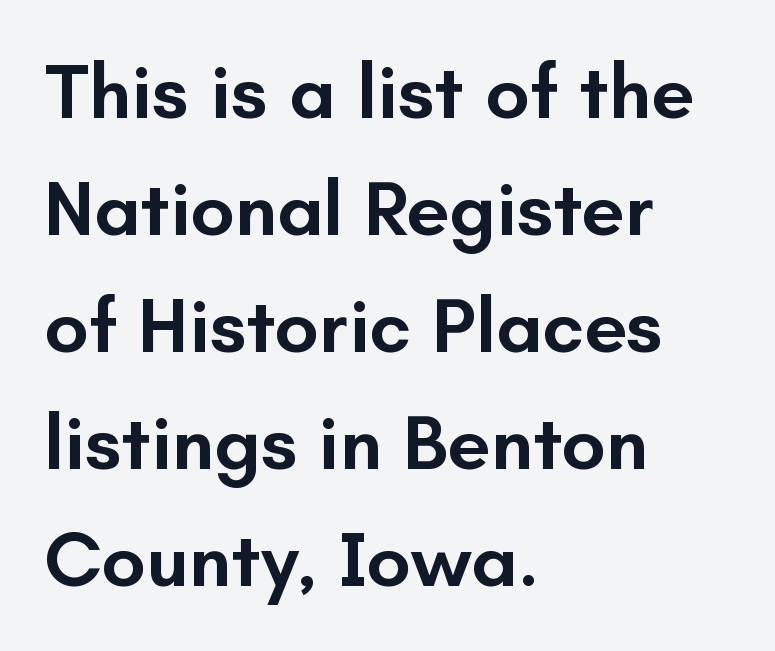
The image shows 78 px semibold sans-serif type, upright; set left-aligned, normal line spacing (1.5x), normal letter spacing, not underlined; low stroke contrast and a small x-height.
